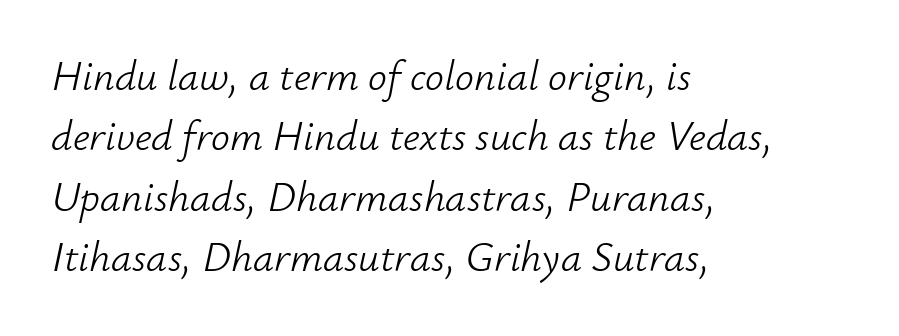
The image shows 42 px light type, italic (leaning right); set left-aligned, normal line spacing (1.44x), normal letter spacing, not underlined; low stroke contrast and a small x-height.
